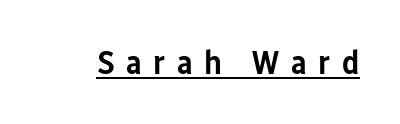
Character widths vary here, with narrow letters taking less room than wide ones. The letters stand straight up with perfectly vertical stems. Does the type have serifs? No, each stem ends abruptly. These lines have a slow, spaced-out rhythm from letter to letter.
